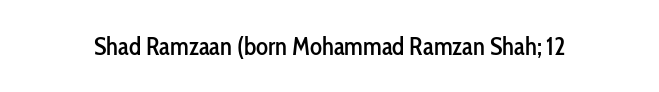
Q: Is the text italic (slanted)? A: No, it is upright.
Q: Is the text underlined? A: No.
Q: Is the spacing between letters normal or unusually wide? A: Normal.
